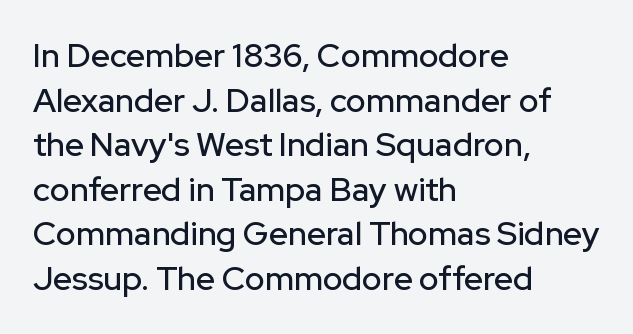
The image shows 33 px sans-serif type, upright; set left-aligned, normal line spacing (1.35x), normal letter spacing, not underlined; low stroke contrast and a medium x-height.
